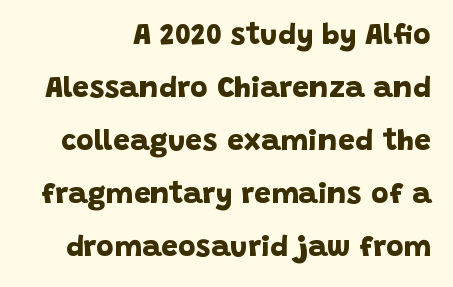
{"serif": "no", "bold": "yes", "weight": "bold", "width": "normal", "stroke_contrast": "low", "x_height": "large", "monospaced": "no", "underline": "no", "align": "right", "line_spacing_ratio": 1.77, "letter_spacing": "normal", "letter_spacing_em": 0.0, "glyph_px": 30}
